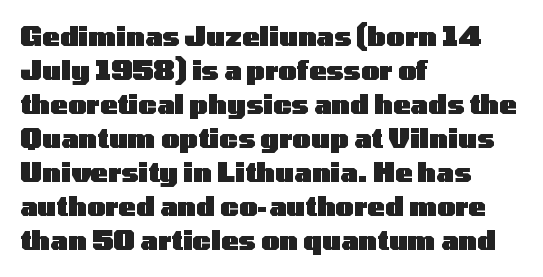
Q: Is the text bold? A: Yes.
Q: Is the text italic (slanted)? A: No, it is upright.
Q: Is the text underlined? A: No.
Q: How is the paragraph aligned? A: Left-aligned.
Q: Is the spacing between letters normal or unusually wide? A: Normal.
Q: Is the spacing between lines tight, normal or loose? A: Normal.
